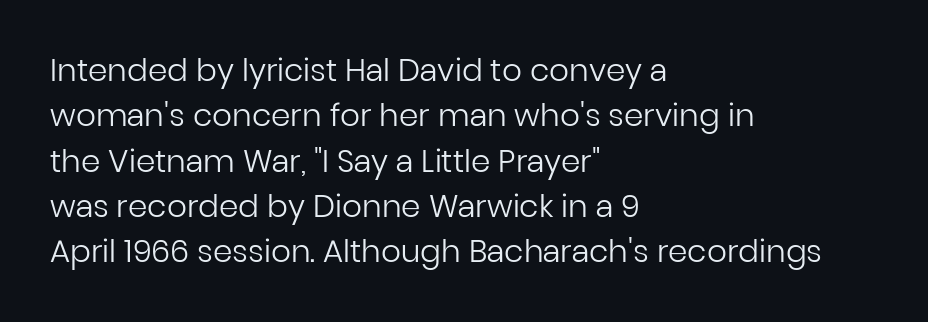
The image shows 31 px regular-weight sans-serif type, upright; set left-aligned, normal line spacing (1.46x), normal letter spacing, not underlined; low stroke contrast and a medium x-height.
